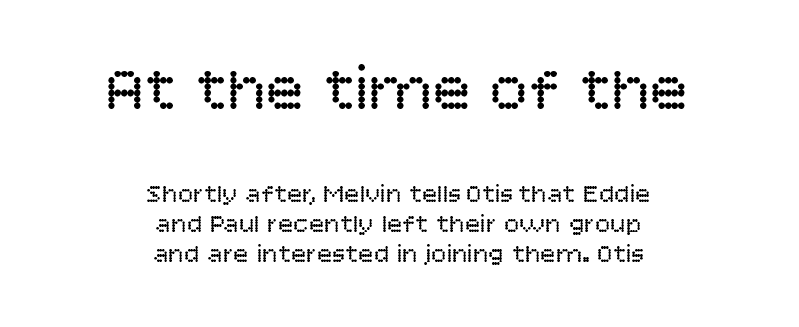
{"serif": "no", "italic": "no", "bold": "no", "weight": "regular", "width": "normal", "stroke_contrast": "low", "x_height": "large", "monospaced": "no", "underline": "no", "align": "center", "line_spacing": "tight", "line_spacing_ratio": 1.15, "letter_spacing": "normal", "letter_spacing_em": 0.0, "larger_block": "first", "size_ratio": 2.46, "glyph_px": 64}
